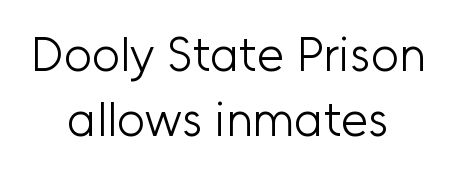
The cut favours lightness, reaching ordinary text weight at its darkest. A typesetter would label this face a sans. The rendering uses natural spacing where letterforms have individual widths. Horizontal bands of white between lines are of average thickness. Each line is balanced around a shared central axis.
